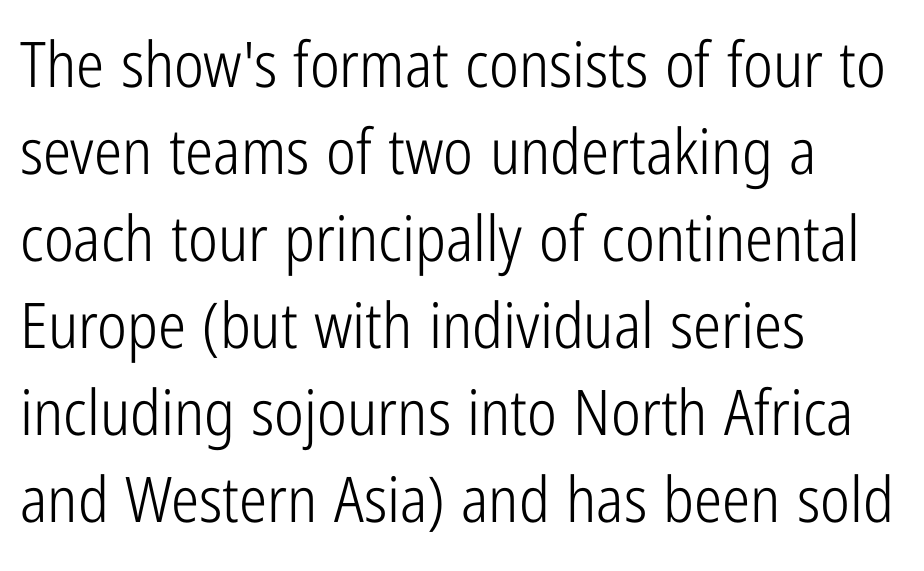
Q: Is the text bold? A: No.
Q: Is the text italic (slanted)? A: No, it is upright.
Q: Is the typeface a serif or a sans-serif typeface? A: Sans-serif.
Q: Is the text underlined? A: No.
Q: How is the paragraph aligned? A: Left-aligned.
Q: Is the spacing between letters normal or unusually wide? A: Normal.
Q: Is the spacing between lines tight, normal or loose? A: Normal.
Q: Width (condensed, normal, or wide)? A: Condensed.
Q: Stroke contrast? A: Low.
Q: x-height? A: Medium.
Q: Monospaced? A: No.
